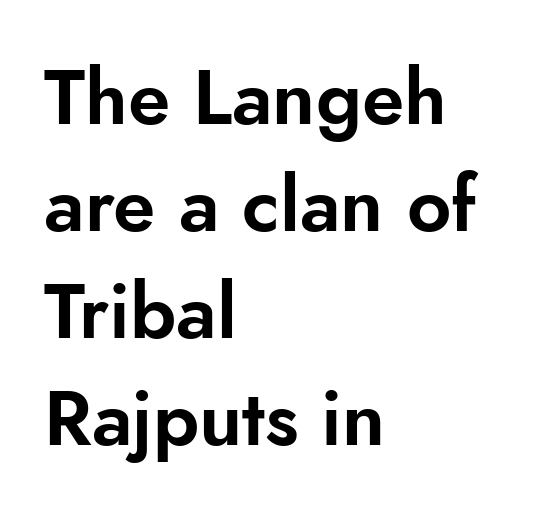
{"serif": "no", "italic": "no", "width": "normal", "stroke_contrast": "low", "x_height": "small", "monospaced": "no", "underline": "no", "align": "left", "line_spacing": "normal", "line_spacing_ratio": 1.39, "letter_spacing": "normal", "letter_spacing_em": 0.0, "glyph_px": 77}
